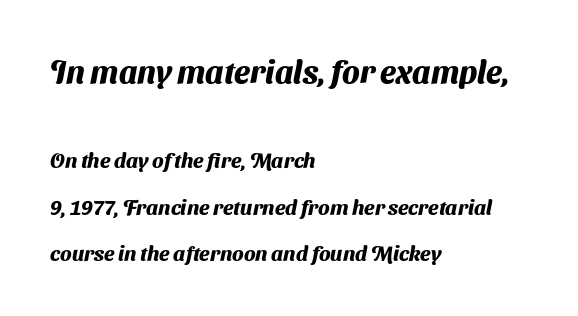
The image shows 32 px heavy sans-serif type; set left-aligned, loose line spacing (2.21x), normal letter spacing, not underlined; the first (top) block is 1.52x larger; medium stroke contrast and a medium x-height.
